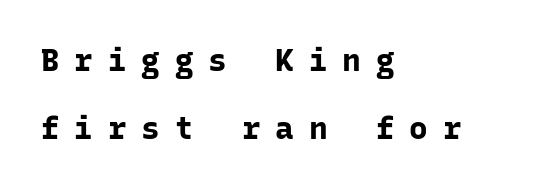
Q: Is the text bold? A: Yes.
Q: Is the text italic (slanted)? A: No, it is upright.
Q: Is the typeface a serif or a sans-serif typeface? A: Sans-serif.
Q: Is the text underlined? A: No.
Q: How is the paragraph aligned? A: Left-aligned.
Q: Is the spacing between letters normal or unusually wide? A: Unusually wide.
Q: Is the spacing between lines tight, normal or loose? A: Loose.
Q: Width (condensed, normal, or wide)? A: Normal.
Q: Stroke contrast? A: Low.
Q: x-height? A: Medium.
Q: Monospaced? A: Yes.
